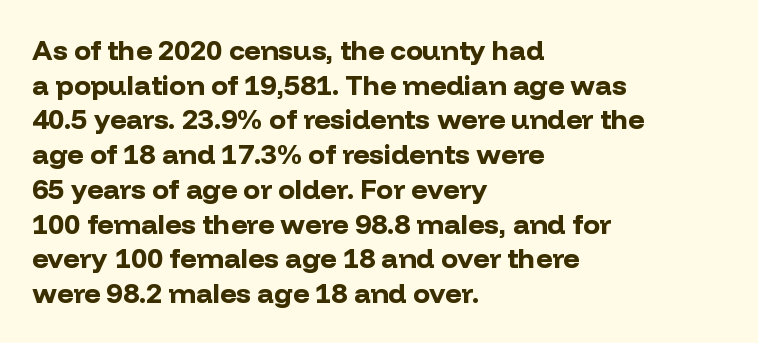
The image shows 28 px bold sans-serif type, upright; set left-aligned, line spacing 1.24x, normal letter spacing, not underlined; low stroke contrast and a medium x-height.
